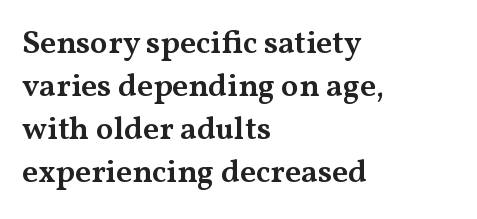
The image shows 32 px semibold, wide serif type, upright; set left-aligned, normal line spacing (1.34x), normal letter spacing, not underlined; medium stroke contrast and a medium x-height.
